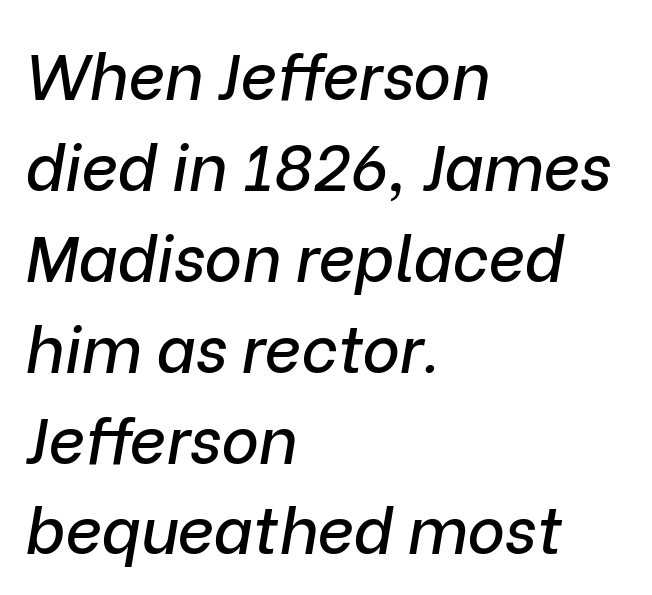
The image shows 64 px text type, italic (leaning right); set left-aligned, normal line spacing (1.42x), normal letter spacing, not underlined; low stroke contrast and a medium x-height.
